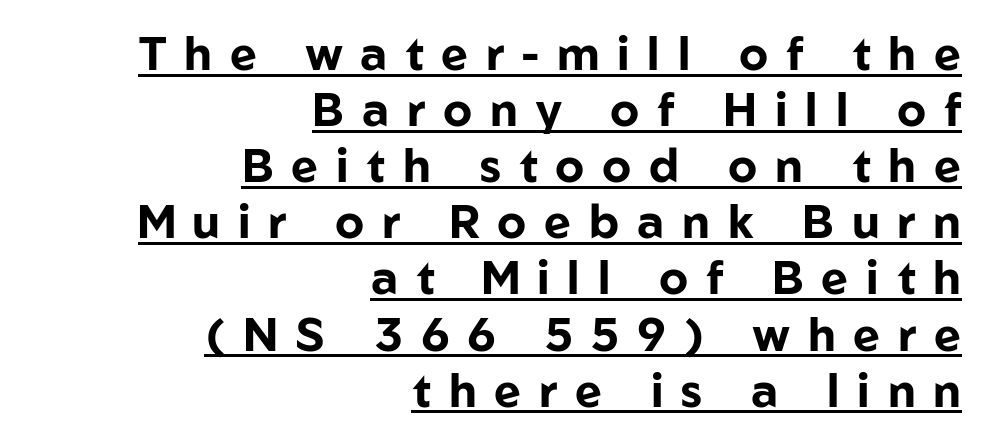
The image shows 46 px bold sans-serif type, upright; set right-aligned, line spacing 1.22x, unusually wide letter spacing (+0.39 em), underlined; low stroke contrast and a medium x-height.
